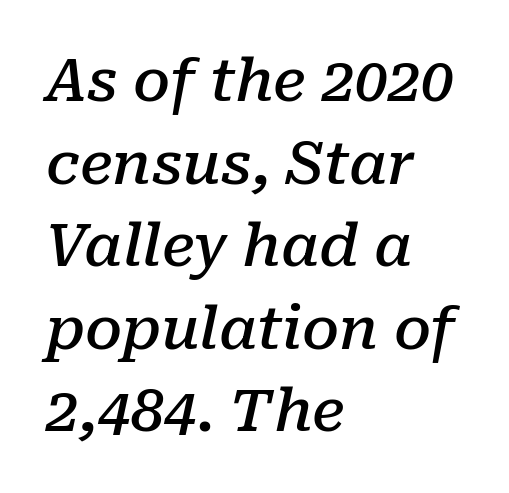
The image shows 59 px semibold serif type, italic (leaning right); set left-aligned, normal line spacing (1.4x), normal letter spacing, not underlined; low stroke contrast and a medium x-height.
